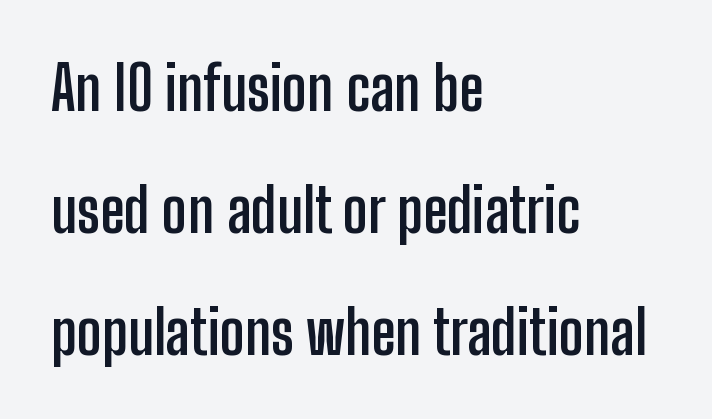
The typesetter chose a ragged-right arrangement here. Each glyph is drawn with heavy, bold strokes. The font family rendered here belongs to the sans-serif group. Is this a fixed-width face? No — the glyphs have proportional, varying widths. Does the leading feel generous? Absolutely, it's lavish.
